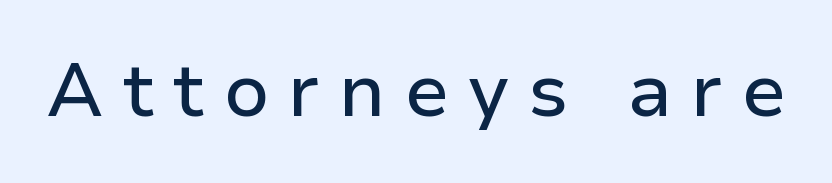
The image shows 75 px sans-serif type, upright; set unusually wide letter spacing (+0.25 em), not underlined; low stroke contrast and a medium x-height.
